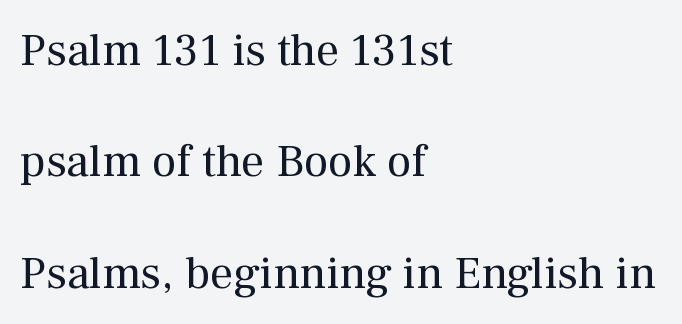
{"serif": "yes", "italic": "no", "bold": "no", "weight": "regular", "width": "normal", "stroke_contrast": "medium", "x_height": "medium", "monospaced": "no", "underline": "no", "align": "left", "line_spacing": "loose", "line_spacing_ratio": 2.42, "letter_spacing": "normal", "letter_spacing_em": 0.0, "glyph_px": 46}
